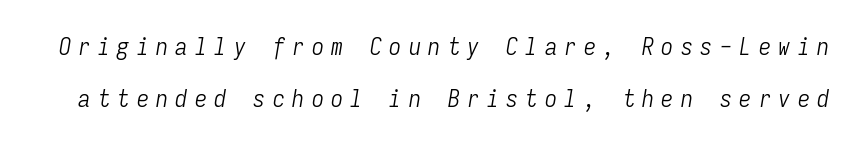
Q: Is the text bold? A: No.
Q: Is the text italic (slanted)? A: Yes, it leans right by about 9 degrees.
Q: Is the text underlined? A: No.
Q: Is the spacing between letters normal or unusually wide? A: Unusually wide.
Q: Is the spacing between lines tight, normal or loose? A: Loose.
